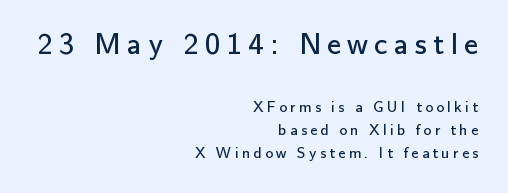
Larger block? The one above; the one below is distinctly smaller. Leading matches the norm, producing a regular column. Spacing verdict: proportional, widths tailored to each character. What stands out about the letter spacing? Its width — letters are far apart. Nobody drew a line under any word here. In terms of letterform style, serifs are entirely absent.
